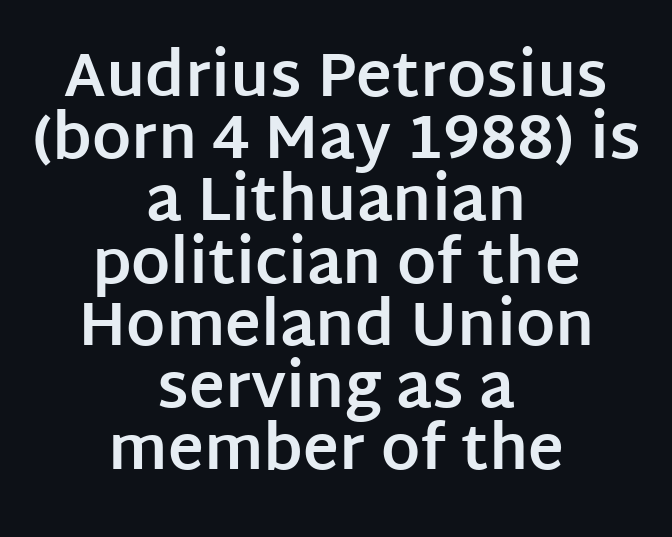
In terms of leading, this rendering errs on the cramped side. Proportional: the letters do not fall into vertical columns. In terms of letterform style, serifs are entirely absent. The face used here has the dense, thick strokes of a bold. Line starts and ends both wander, symmetrically. The rendering keeps characters at their native spacing.
